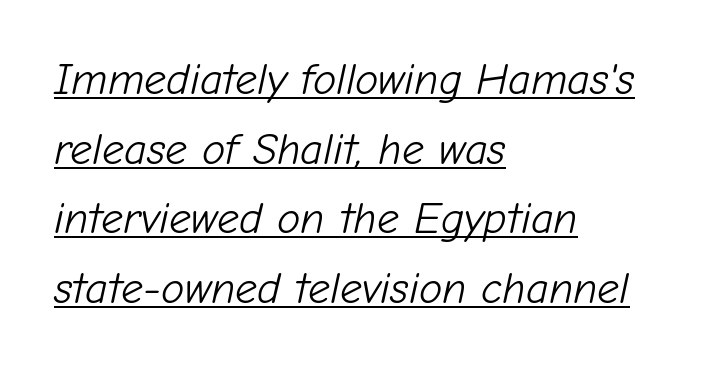
The image shows 44 px light type, italic (leaning right); set left-aligned, normal line spacing (1.58x), normal letter spacing, underlined; low stroke contrast and a medium x-height.
